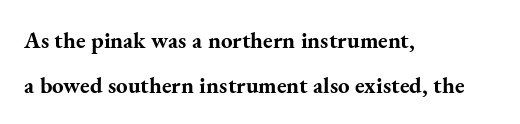
The axis of the letterforms is exactly vertical. The lines in this sample share a left origin and differ only in where they stop. Is the letter spacing exaggerated? No — it looks like the ordinary default. Honestly, the rows look like they've been pulled way apart. Each glyph is drawn with heavy, bold strokes. Bare-footed words on every line.
